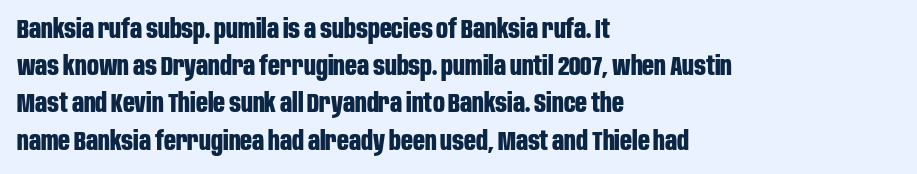
Notice how descenders clear the ascenders below comfortably — that's standard leading. Compared with an ordinary text face, these strokes are far heavier — a full bold. Compared with typical body copy, the letter spacing here is the same. Italic: no, the glyphs are upright roman. The rag falls on the right side of this text block. Descenders hang freely into open space.
